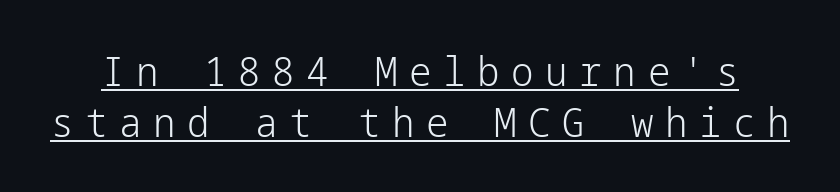
{"serif": "no", "italic": "no", "bold": "no", "weight": "light", "width": "normal", "stroke_contrast": "low", "x_height": "medium", "underline": "yes", "line_spacing": "normal", "line_spacing_ratio": 1.27, "letter_spacing": "wide", "letter_spacing_em": 0.29, "glyph_px": 40}
